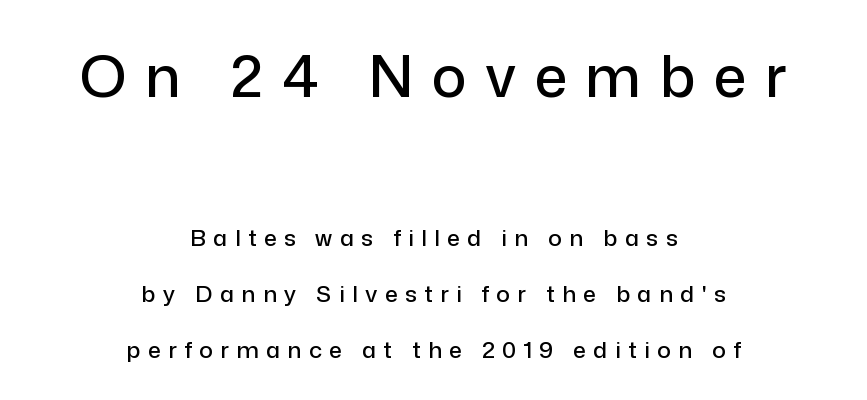
Is this a sans? Yes — the strokes have no serifs. Does the bottom block carry the larger type? No, the top block does. Honestly, the rows look like they've been pulled way apart. Characters follow at a spacing far wider than the type designer built in. The rendering uses natural spacing where letterforms have individual widths.
